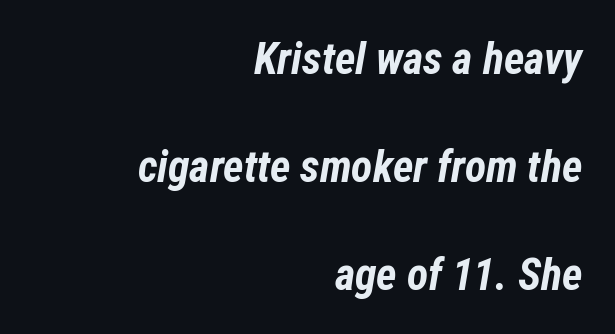
Q: Is the text bold? A: Yes.
Q: Is the text italic (slanted)? A: Yes, it leans right by about 12 degrees.
Q: Is the text underlined? A: No.
Q: How is the paragraph aligned? A: Right-aligned.
Q: Is the spacing between letters normal or unusually wide? A: Normal.
Q: Is the spacing between lines tight, normal or loose? A: Loose.
Q: Width (condensed, normal, or wide)? A: Condensed.
Q: Stroke contrast? A: Low.
Q: x-height? A: Medium.
Q: Monospaced? A: No.
